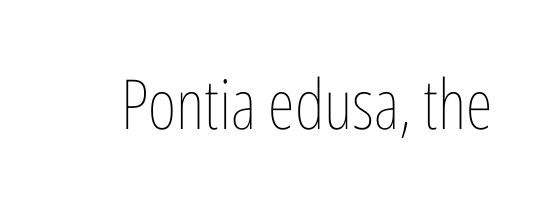
The image shows 69 px thin, condensed type, upright; set normal letter spacing, not underlined; low stroke contrast and a medium x-height.
